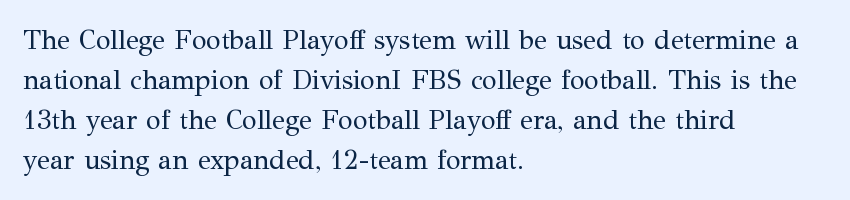
Italic: no, the glyphs are upright roman. Observe the ordinary spacing: letters are neighbours, not strangers. Line spacing here is normal. The zone under the glyphs is completely vacant. These lines stack with their left ends in a neat column.
